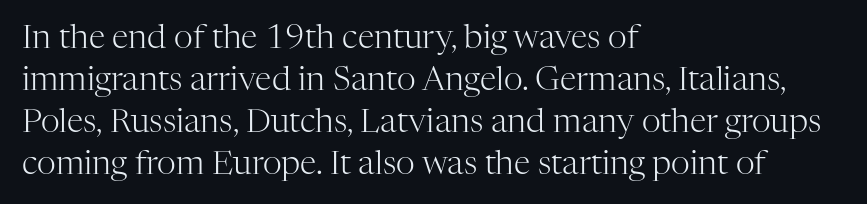
{"serif": "yes", "italic": "no", "bold": "no", "weight": "light", "width": "normal", "stroke_contrast": "high", "x_height": "medium", "monospaced": "no", "underline": "no", "align": "left", "line_spacing": "normal", "line_spacing_ratio": 1.27, "letter_spacing": "normal", "letter_spacing_em": 0.0, "glyph_px": 33}
